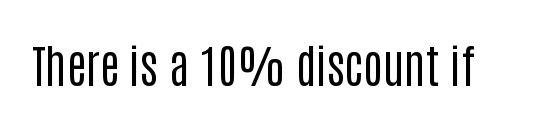
{"serif": "no", "italic": "no", "bold": "no", "weight": "regular", "width": "condensed", "stroke_contrast": "low", "x_height": "large", "monospaced": "no", "underline": "no", "letter_spacing": "normal", "letter_spacing_em": 0.0, "glyph_px": 46}
